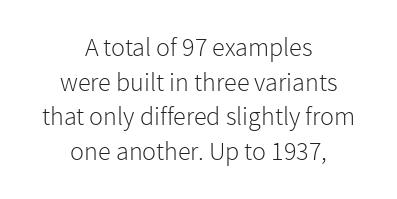
{"italic": "no", "bold": "no", "underline": "no", "align": "center", "line_spacing": "normal", "line_spacing_ratio": 1.33, "letter_spacing": "normal", "letter_spacing_em": 0.0, "glyph_px": 26}
